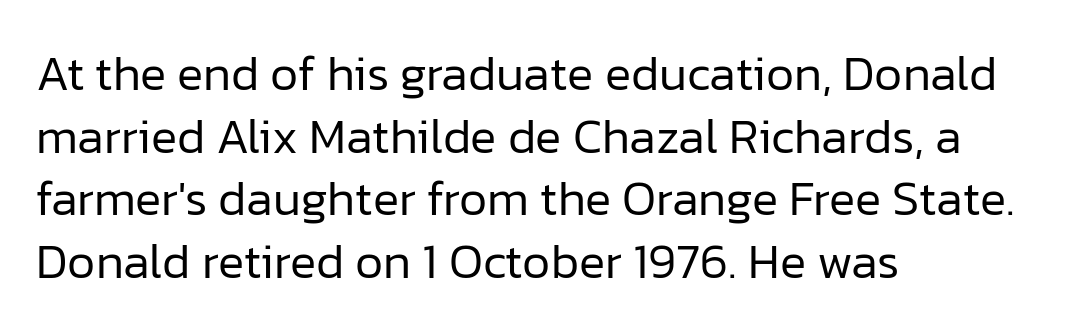
Notice how the stems are strictly vertical — no italics here. These lines are set flush left with a ragged right edge. Glyph-to-glyph distance matches everyday printed text. A sans-serif font was chosen for this passage. Is this a heavy cut? Hardly; it is regular or lighter. Clear beneath every line of the passage.
